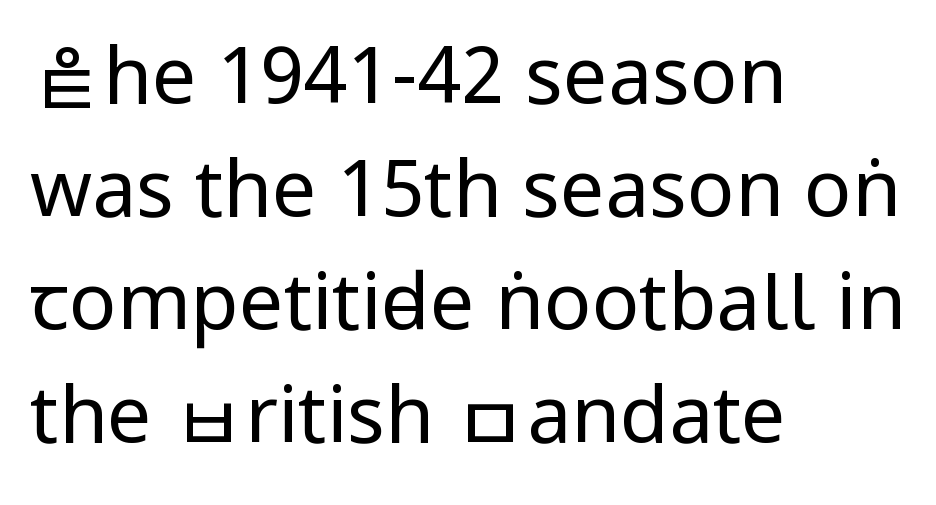
Grotesque or geometric, the face here clearly has no serifs. This sample is left-justified, so line endings fall wherever the words run out. Honestly, the letter spacing is just normal — you wouldn't notice it. Think standard paragraph weight, or any step lighter than that. Letters rest on an invisible, unmarked baseline. The typography opts for an upright posture over an oblique one.
